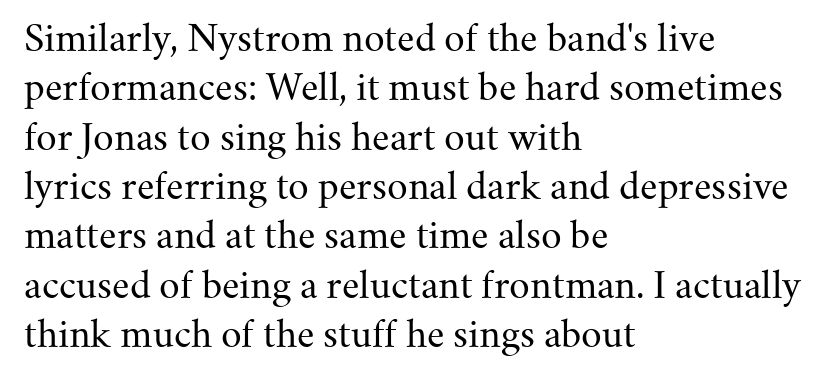
A light-to-regular cut is what we see here. The face used here is seriffed, in the tradition of book romans. Honestly, there is no underline to notice here at all. Line starts are locked; line ends wander. How are the letters spaced? Ordinarily, with no added tracking.
